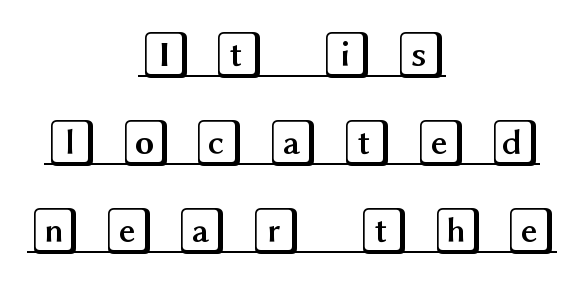
{"italic": "no", "width": "wide", "x_height": "large", "underline": "yes", "align": "center", "line_spacing_ratio": 1.87, "letter_spacing": "wide", "letter_spacing_em": 0.47, "glyph_px": 47}
